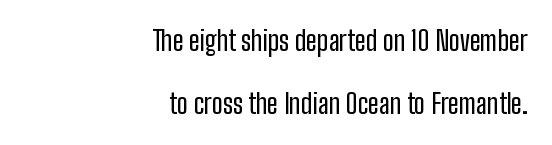
The image shows 27 px text type, upright; set right-aligned, loose line spacing (2.34x), normal letter spacing, not underlined.
